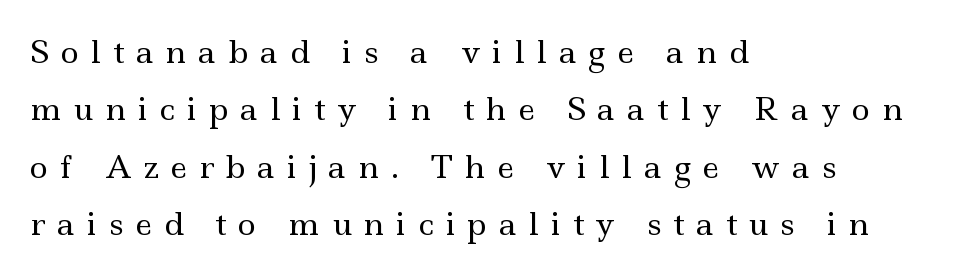
Q: Is the text bold? A: No.
Q: Is the text italic (slanted)? A: No, it is upright.
Q: Is the typeface a serif or a sans-serif typeface? A: Serif.
Q: Is the text underlined? A: No.
Q: How is the paragraph aligned? A: Left-aligned.
Q: Is the spacing between letters normal or unusually wide? A: Unusually wide.
Q: Width (condensed, normal, or wide)? A: Wide.
Q: x-height? A: Small.
Q: Monospaced? A: No.
